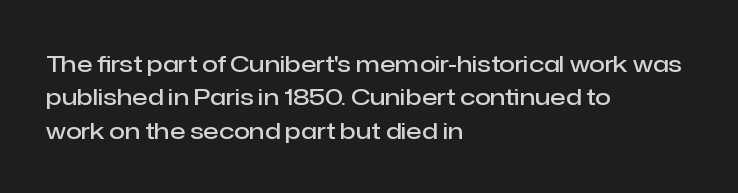
Q: Is the text bold? A: Semi-bold.
Q: Is the text italic (slanted)? A: No, it is upright.
Q: Is the text underlined? A: No.
Q: How is the paragraph aligned? A: Left-aligned.
Q: Is the spacing between letters normal or unusually wide? A: Normal.
Q: Is the spacing between lines tight, normal or loose? A: Normal.
